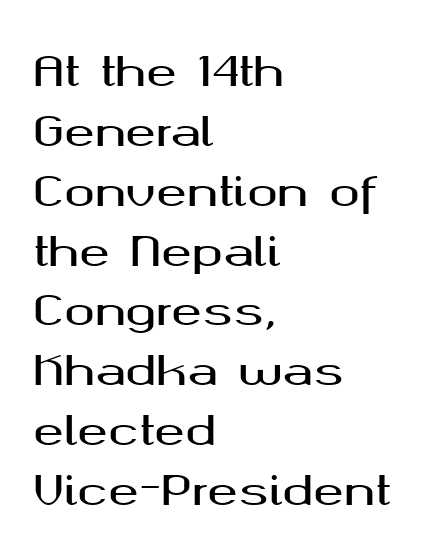
Q: Is the text italic (slanted)? A: No, it is upright.
Q: Is the typeface a serif or a sans-serif typeface? A: Sans-serif.
Q: Is the text underlined? A: No.
Q: How is the paragraph aligned? A: Left-aligned.
Q: Is the spacing between letters normal or unusually wide? A: Normal.
Q: Is the spacing between lines tight, normal or loose? A: Normal.
Q: Width (condensed, normal, or wide)? A: Wide.
Q: Stroke contrast? A: Medium.
Q: x-height? A: Medium.
Q: Monospaced? A: No.
